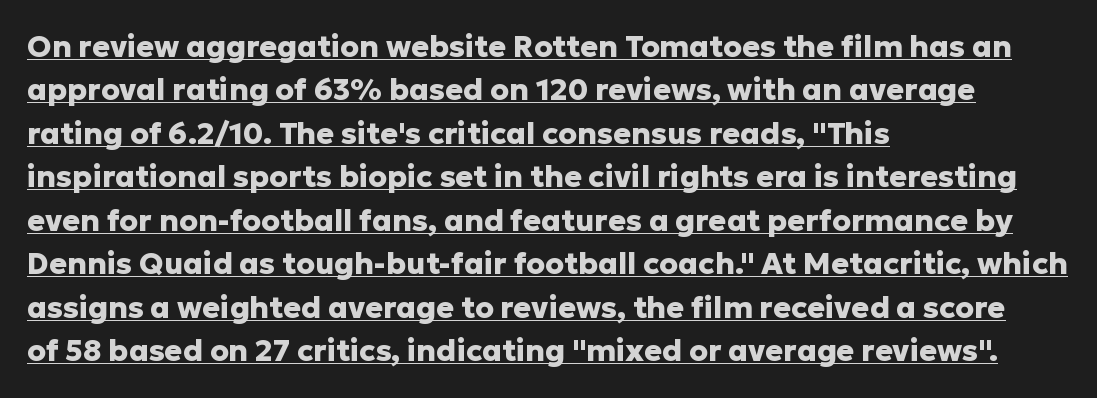
{"serif": "no", "italic": "no", "bold": "yes", "weight": "heavy", "width": "normal", "stroke_contrast": "low", "x_height": "medium", "monospaced": "no", "underline": "yes", "align": "left", "line_spacing": "normal", "line_spacing_ratio": 1.45, "letter_spacing": "normal", "letter_spacing_em": 0.0, "glyph_px": 30}
